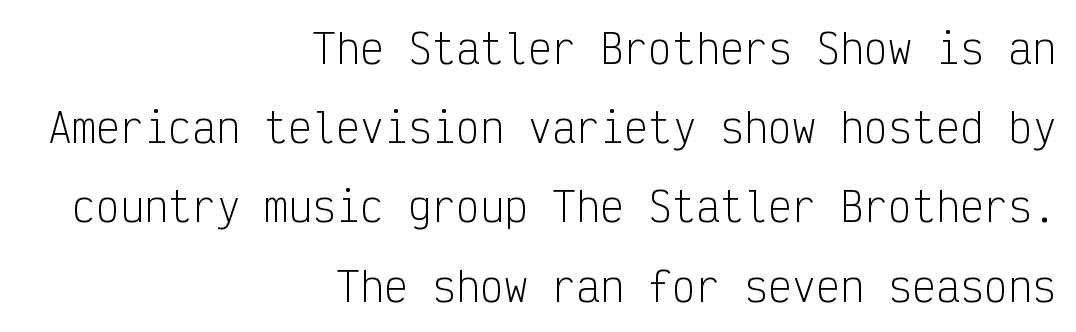
Unlike italic type, these characters show no tilt at all. Underline: absent. The rendering uses typewriter-style spacing with identical character cells. The typeface has the unassuming heft of standard copy or less. You could call the tracking neutral — neither tight nor loose. This rendering employs a face without finishing strokes, i.e., a sans-serif.
